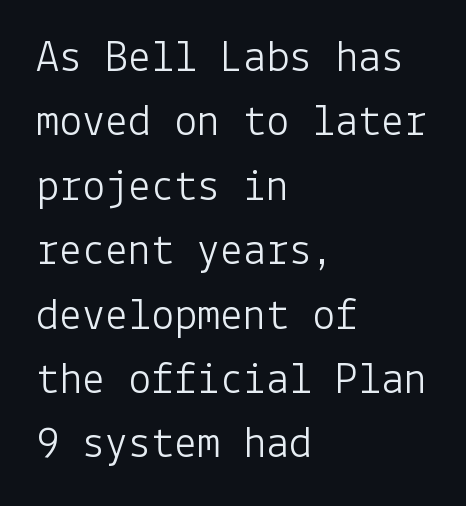
Q: Is the text bold? A: No.
Q: Is the text italic (slanted)? A: No, it is upright.
Q: Is the typeface a serif or a sans-serif typeface? A: Sans-serif.
Q: Is the text underlined? A: No.
Q: How is the paragraph aligned? A: Left-aligned.
Q: Is the spacing between letters normal or unusually wide? A: Normal.
Q: Is the spacing between lines tight, normal or loose? A: Normal.
Q: Width (condensed, normal, or wide)? A: Normal.
Q: Stroke contrast? A: Low.
Q: x-height? A: Medium.
